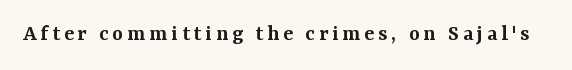
The image shows 23 px text type, upright; set not underlined.
